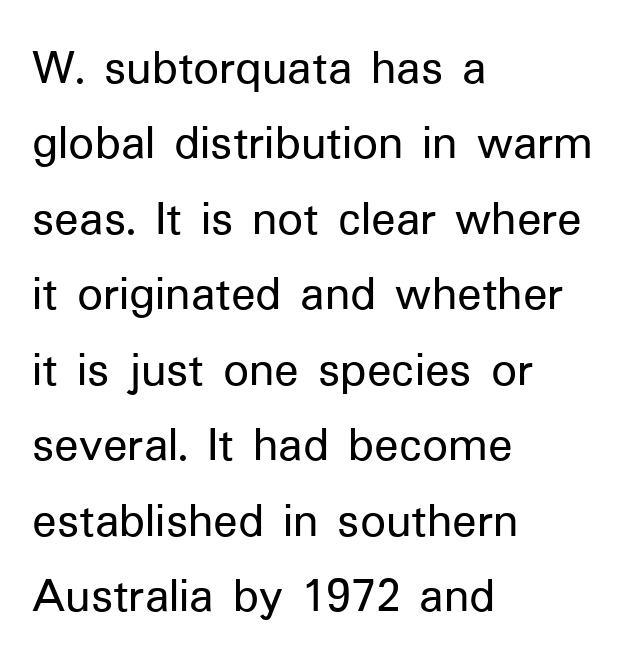
The lines sit at an ordinary, default distance from one another. The font family rendered here belongs to the sans-serif group. The strip under each line holds only bare page. Proportional: the letters do not fall into vertical columns. The type is set solid horizontally, with unmodified tracking. If you drew a ruler down the left edge, every line would touch it.
